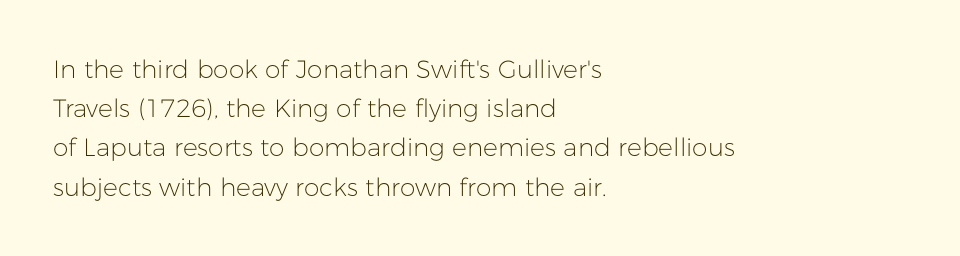
Is this a heavy cut? Hardly; it is regular or lighter. In CSS terms this would be text-align: left. Words appear dense and cohesive because spacing is normal. The gap between lines stays unmarked. Reading down the column, the eye jumps a familiar distance to each next line. This is roman type, the default non-slanted kind.
